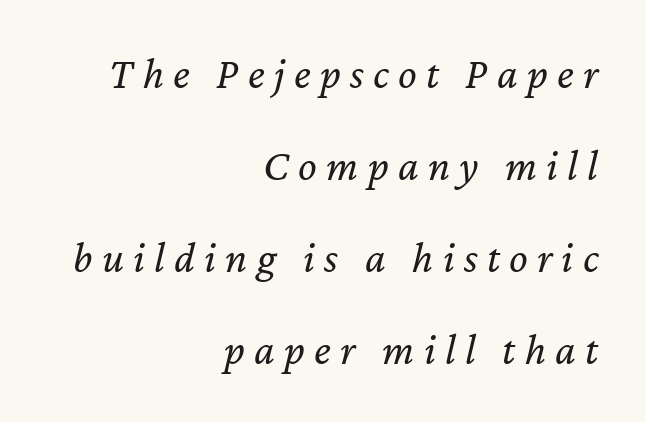
{"italic": "yes", "lean": "right", "slant_degrees": 12, "bold": "no", "weight": "regular", "width": "normal", "stroke_contrast": "low", "x_height": "medium", "monospaced": "no", "underline": "no", "align": "right", "line_spacing": "loose", "line_spacing_ratio": 2.09, "letter_spacing": "wide", "letter_spacing_em": 0.21, "glyph_px": 44}
